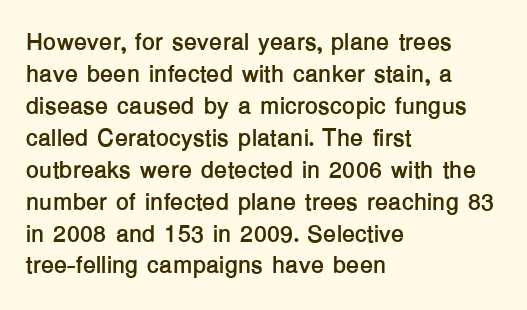
{"italic": "no", "bold": "yes", "underline": "no", "align": "left", "line_spacing": "normal", "line_spacing_ratio": 1.33, "letter_spacing": "normal", "letter_spacing_em": 0.0, "glyph_px": 24}
